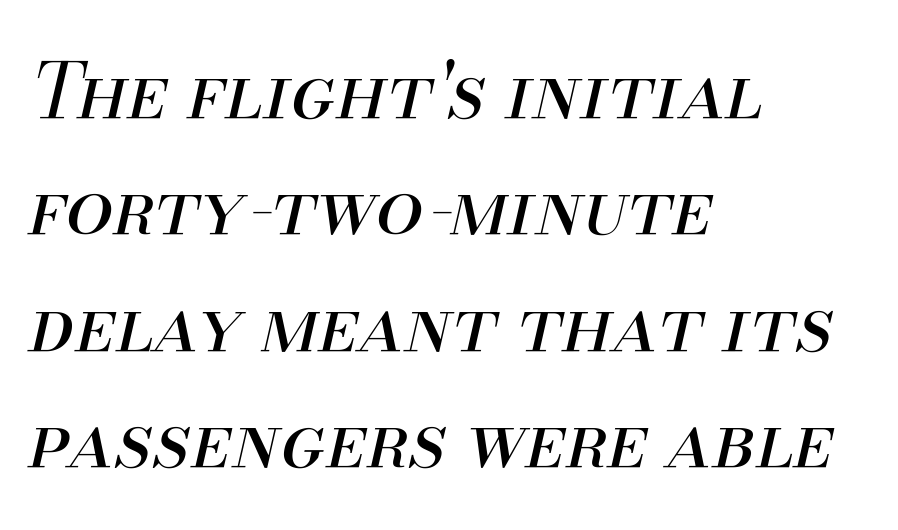
Q: Is the text bold? A: No.
Q: Is the text italic (slanted)? A: Yes, it leans right by about 13 degrees.
Q: Is the text underlined? A: No.
Q: How is the paragraph aligned? A: Left-aligned.
Q: Is the spacing between letters normal or unusually wide? A: Normal.
Q: Is the spacing between lines tight, normal or loose? A: Normal.
Q: Width (condensed, normal, or wide)? A: Normal.
Q: Stroke contrast? A: Medium.
Q: x-height? A: Small.
Q: Monospaced? A: No.
